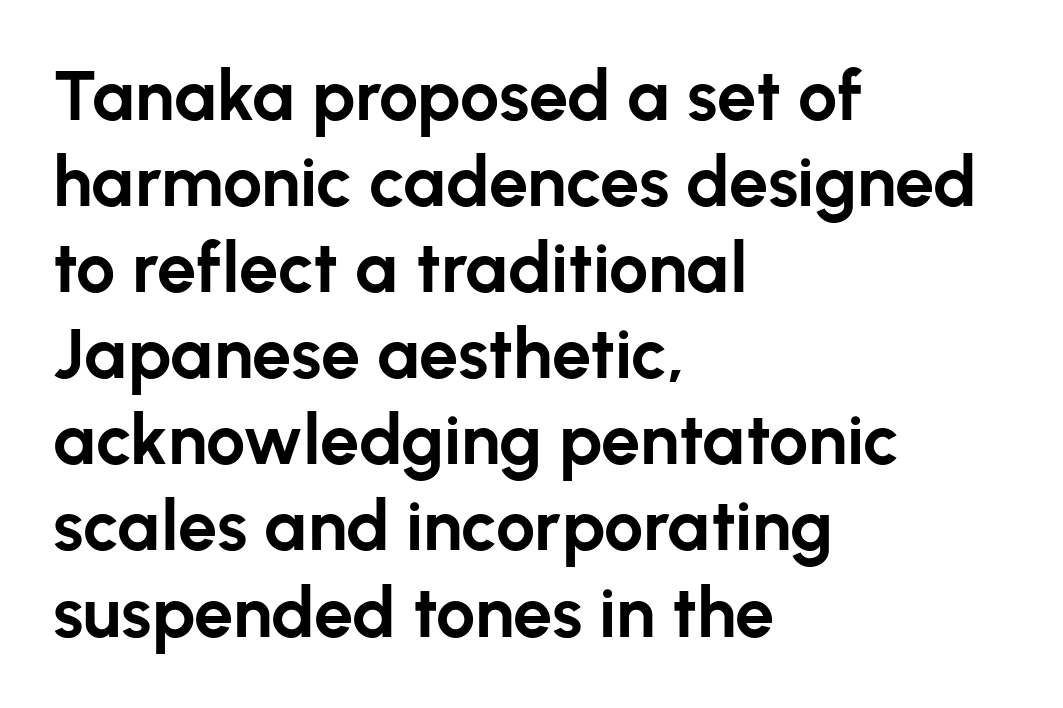
The image shows 70 px bold sans-serif type, upright; set left-aligned, line spacing 1.23x, normal letter spacing, not underlined; low stroke contrast and a medium x-height.
